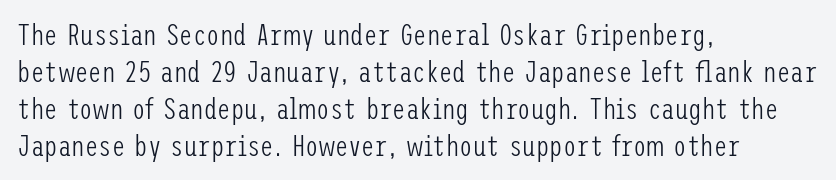
The image shows 30 px light, condensed sans-serif type, upright; set left-aligned, line spacing 1.23x, normal letter spacing, not underlined; low stroke contrast and a medium x-height.
